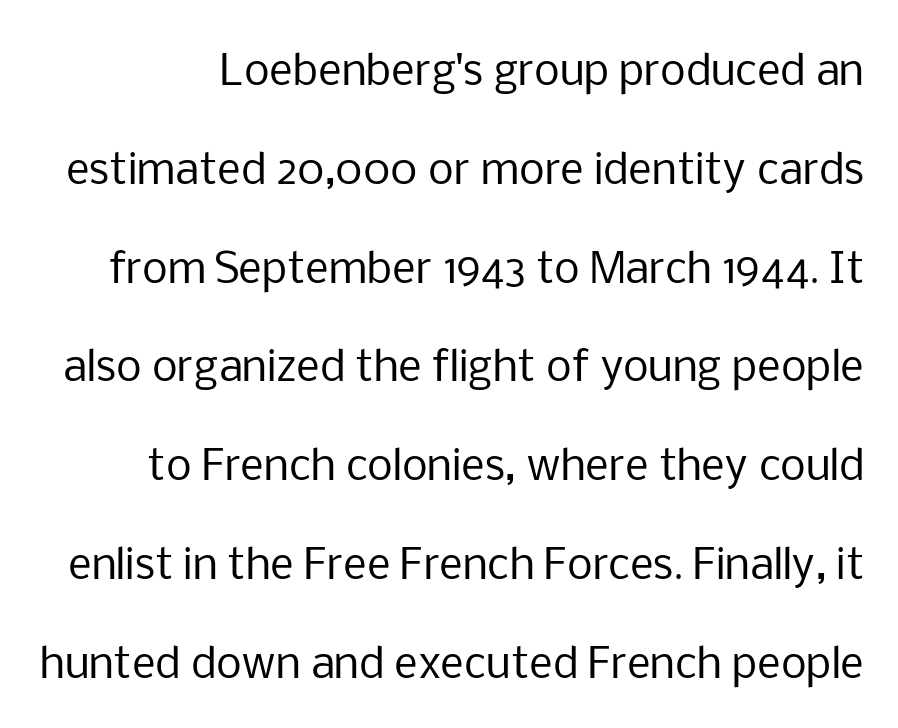
The image shows 41 px regular-weight sans-serif type, upright; set loose line spacing (2.41x), normal letter spacing, not underlined; low stroke contrast and a medium x-height.
